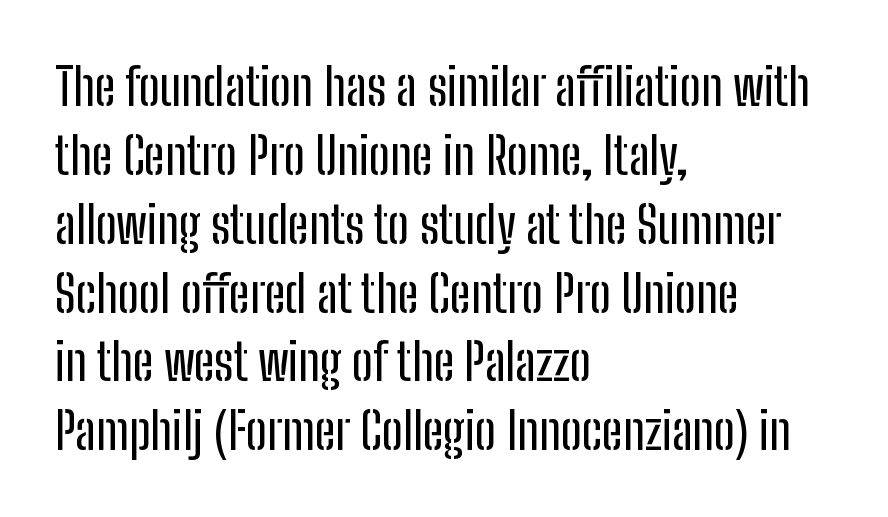
{"serif": "no", "italic": "no", "width": "condensed", "stroke_contrast": "low", "x_height": "medium", "monospaced": "no", "underline": "no", "align": "left", "line_spacing": "normal", "line_spacing_ratio": 1.35, "letter_spacing": "normal", "letter_spacing_em": 0.0, "glyph_px": 51}
